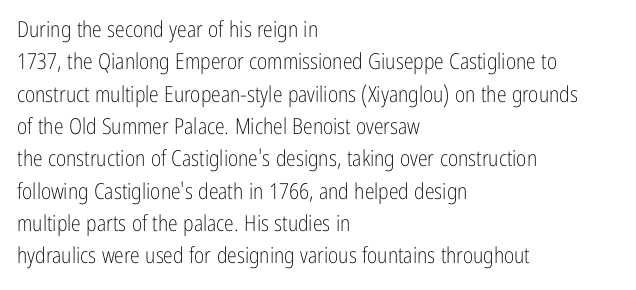
{"italic": "no", "bold": "no", "underline": "no", "align": "left", "line_spacing": "normal", "line_spacing_ratio": 1.47, "letter_spacing": "normal", "letter_spacing_em": 0.0, "glyph_px": 22}
